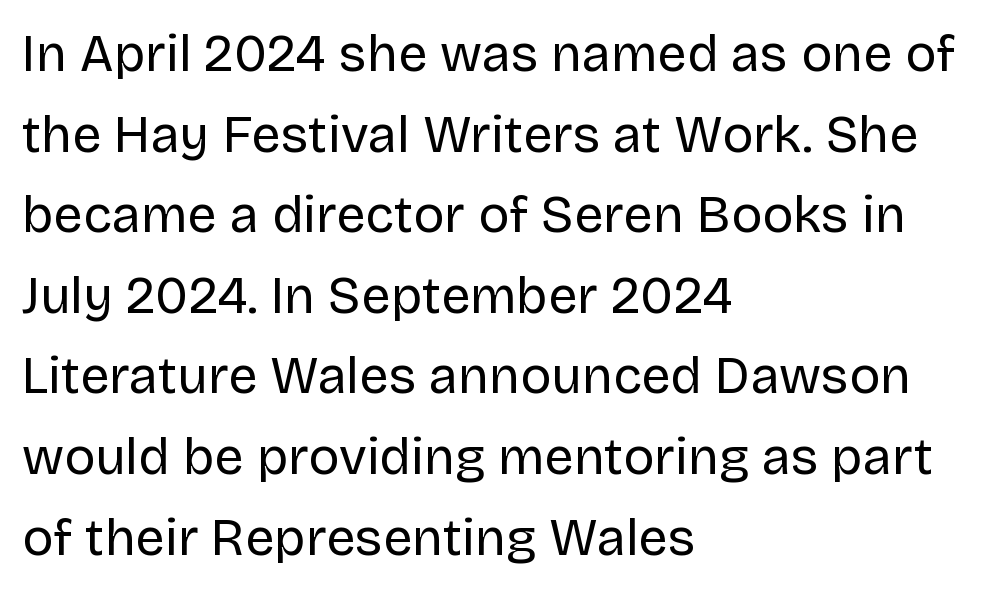
{"serif": "no", "italic": "no", "bold": "no", "weight": "regular", "width": "normal", "stroke_contrast": "low", "x_height": "large", "monospaced": "no", "underline": "no", "align": "left", "line_spacing": "normal", "line_spacing_ratio": 1.55, "letter_spacing": "normal", "letter_spacing_em": 0.0, "glyph_px": 52}
